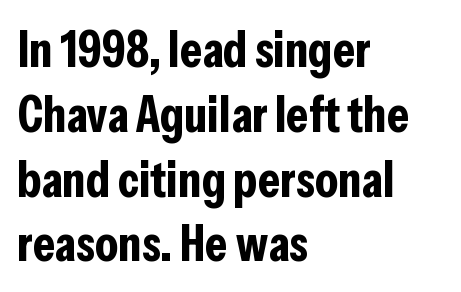
The image shows 51 px bold, condensed sans-serif type, upright; set left-aligned, normal line spacing (1.27x), normal letter spacing, not underlined; low stroke contrast and a medium x-height.
